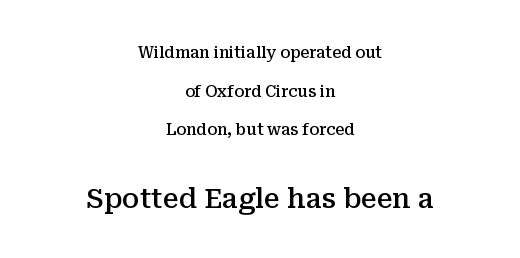
{"serif": "yes", "italic": "no", "bold": "semi", "weight": "semibold", "width": "normal", "stroke_contrast": "medium", "x_height": "medium", "monospaced": "no", "underline": "no", "align": "center", "line_spacing": "loose", "line_spacing_ratio": 2.42, "letter_spacing": "normal", "letter_spacing_em": 0.0, "larger_block": "second", "size_ratio": 1.75, "glyph_px": 28}
